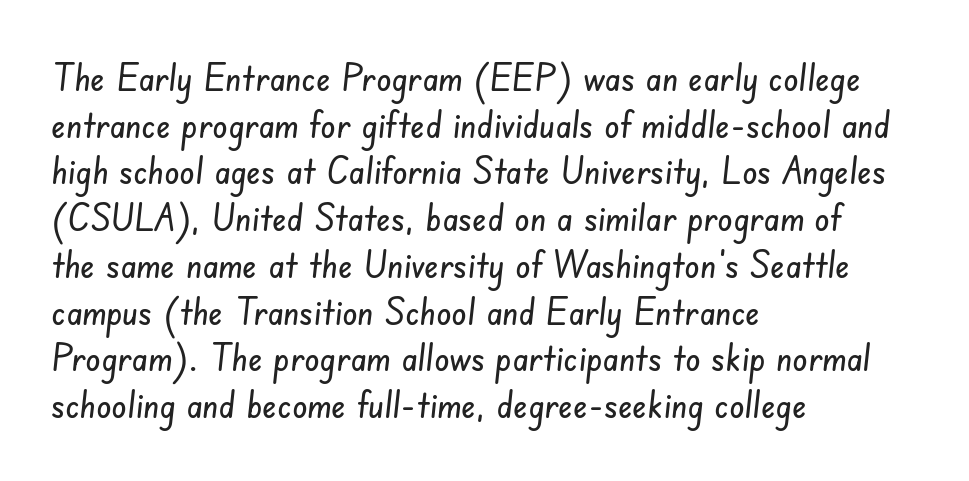
The image shows 38 px condensed sans-serif type; set left-aligned, line spacing 1.23x, normal letter spacing, not underlined; low stroke contrast and a small x-height.
